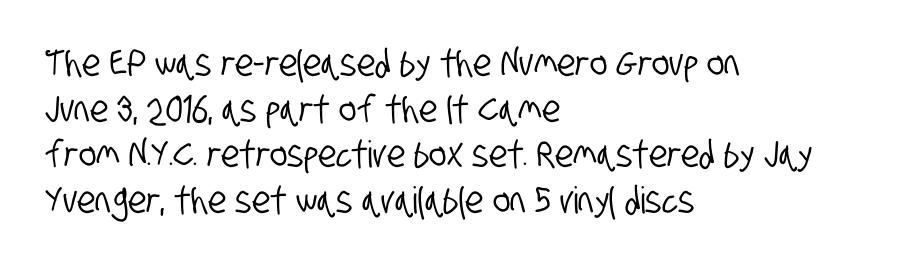
Q: Is the typeface a serif or a sans-serif typeface? A: Sans-serif.
Q: Is the text underlined? A: No.
Q: How is the paragraph aligned? A: Left-aligned.
Q: Is the spacing between letters normal or unusually wide? A: Normal.
Q: Width (condensed, normal, or wide)? A: Condensed.
Q: Stroke contrast? A: Low.
Q: x-height? A: Large.
Q: Monospaced? A: No.
